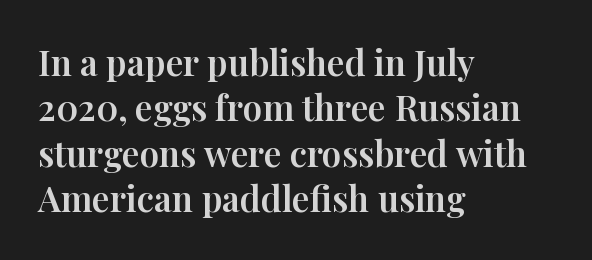
Q: Is the text italic (slanted)? A: No, it is upright.
Q: Is the typeface a serif or a sans-serif typeface? A: Serif.
Q: Is the text underlined? A: No.
Q: How is the paragraph aligned? A: Left-aligned.
Q: Is the spacing between letters normal or unusually wide? A: Normal.
Q: Is the spacing between lines tight, normal or loose? A: Normal.
Q: Width (condensed, normal, or wide)? A: Normal.
Q: Stroke contrast? A: High.
Q: x-height? A: Medium.
Q: Monospaced? A: No.
